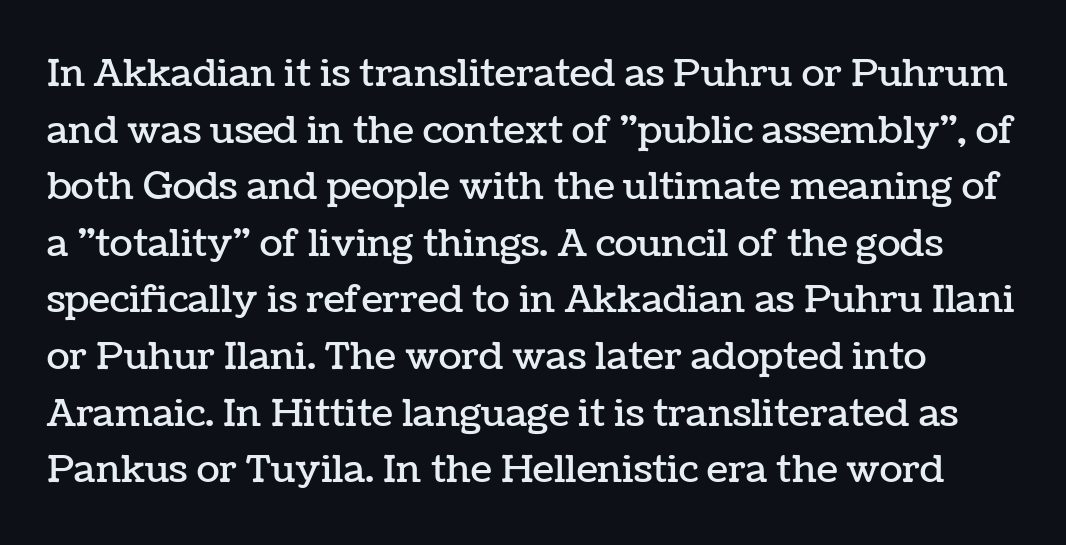
Q: Is the text italic (slanted)? A: No, it is upright.
Q: Is the text underlined? A: No.
Q: Is the spacing between letters normal or unusually wide? A: Normal.
Q: Is the spacing between lines tight, normal or loose? A: Normal.
Q: Width (condensed, normal, or wide)? A: Normal.
Q: Stroke contrast? A: Low.
Q: x-height? A: Medium.
Q: Monospaced? A: No.
